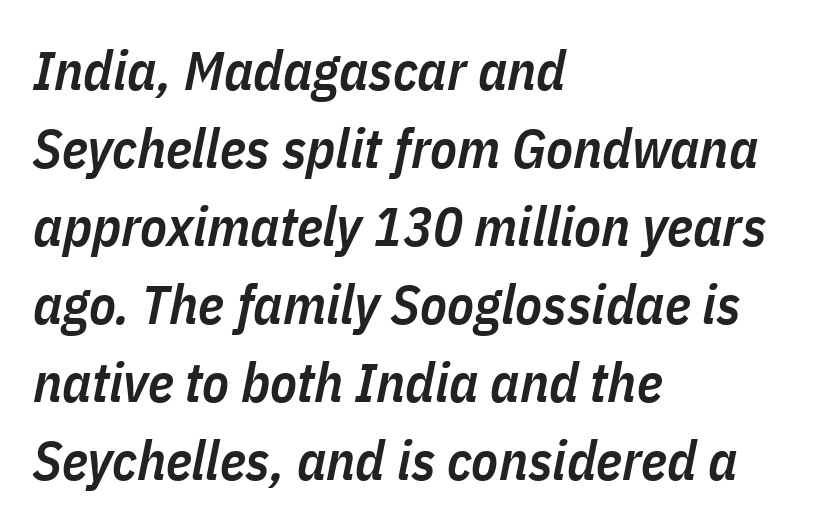
{"italic": "yes", "lean": "right", "slant_degrees": 11, "bold": "semi", "weight": "semibold", "width": "condensed", "stroke_contrast": "low", "x_height": "medium", "monospaced": "no", "underline": "no", "align": "left", "line_spacing": "normal", "line_spacing_ratio": 1.42, "letter_spacing": "normal", "letter_spacing_em": 0.0, "glyph_px": 55}
